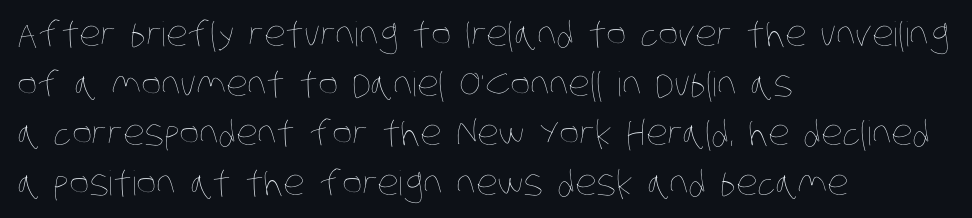
Each line starts at the same left margin while the right side varies. These lines are rendered in a variable-pitch font. Weight: not bold — regular or lighter. Bare-footed words on every line.
